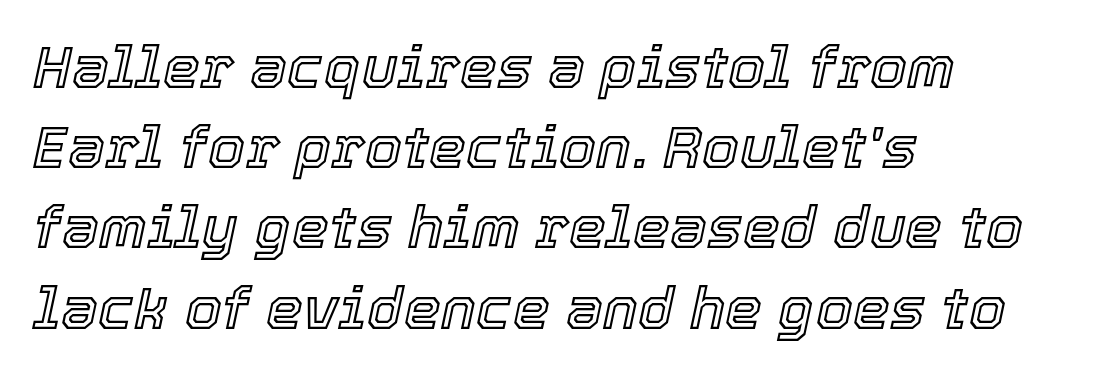
{"italic": "yes", "lean": "right", "slant_degrees": 12, "width": "normal", "x_height": "medium", "monospaced": "no", "underline": "no", "align": "left", "line_spacing": "normal", "line_spacing_ratio": 1.36, "letter_spacing": "normal", "letter_spacing_em": 0.0, "glyph_px": 59}
